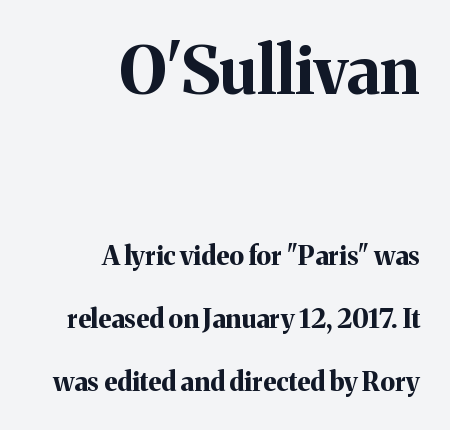
Visually the block forms a straight wall on the right and a jagged coastline on the left. Caption: bold face, heavy strokes. This sample uses plain, unmodified letter spacing. Each letter keeps its own natural width here, so spacing adapts to shape.
